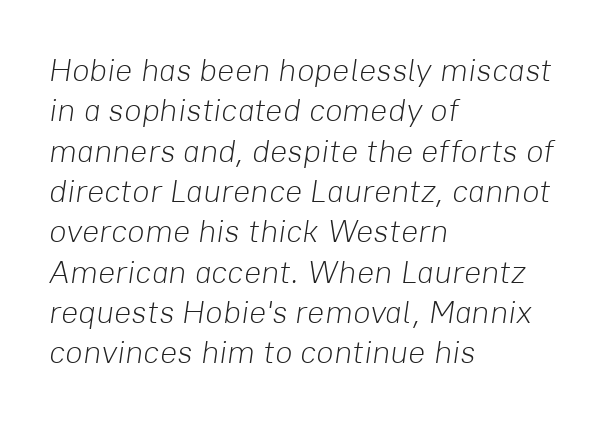
Each word holds together tightly as a unit, with standard inter-letter gaps. Beneath every word, the page is bare. The paragraph has a hard left edge and a soft right edge. These lines are rendered in a variable-pitch font. The rendering uses a moderate line-height, typical for paragraphs.
